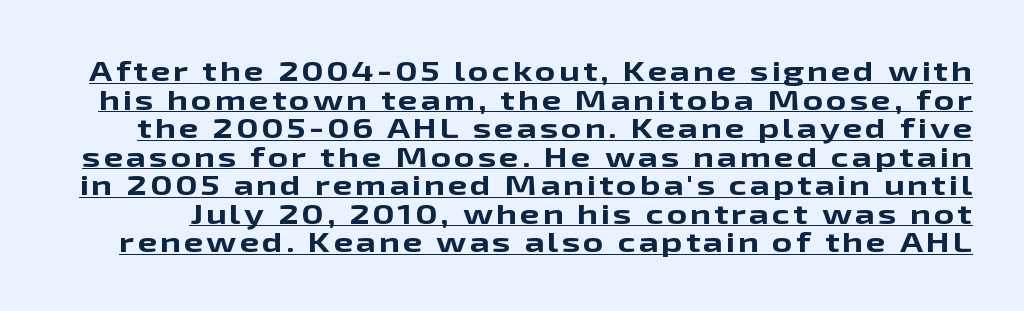
Q: Is the text bold? A: Yes.
Q: Is the text italic (slanted)? A: No, it is upright.
Q: Is the typeface a serif or a sans-serif typeface? A: Sans-serif.
Q: Is the text underlined? A: Yes.
Q: Is the spacing between lines tight, normal or loose? A: Tight.
Q: Width (condensed, normal, or wide)? A: Wide.
Q: Stroke contrast? A: Low.
Q: x-height? A: Medium.
Q: Monospaced? A: No.
